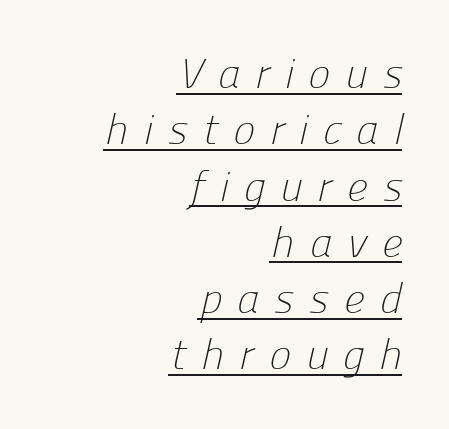
You could not count columns in this text — the font is proportionally spaced. The letterforms sit at book weight or below. The passage is arranged like a letterhead date or caption credit — flush right. A normal amount of white space separates one row of letters from the next. The type is letterspaced generously, with wide tracking.
